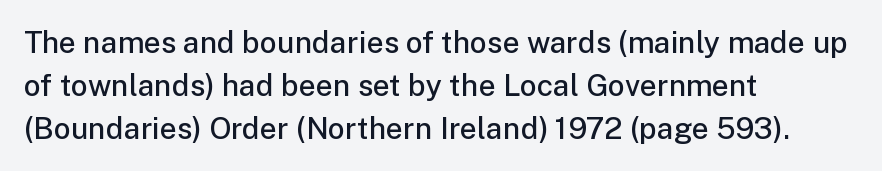
The image shows 30 px semibold sans-serif type, upright; set left-aligned, normal line spacing (1.44x), normal letter spacing, not underlined; low stroke contrast and a medium x-height.
